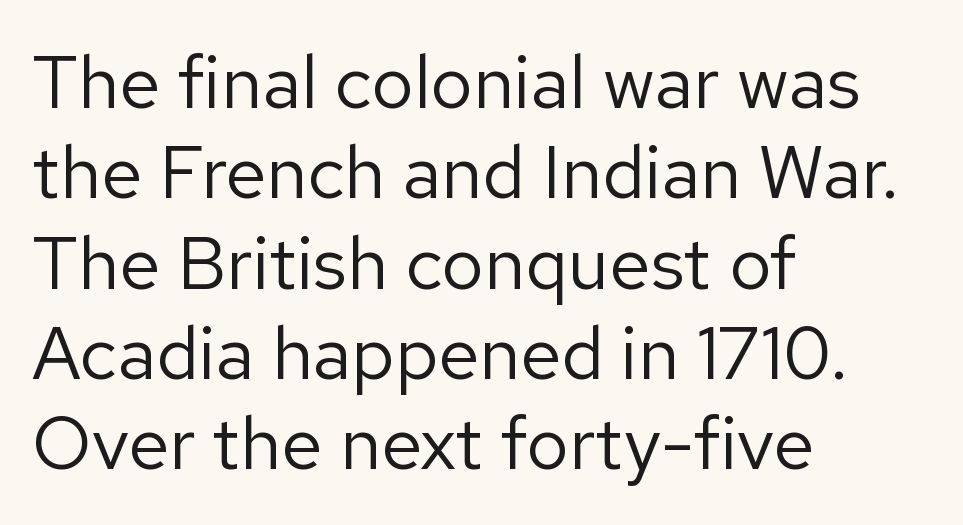
Do the characters align in a grid? No, the font is proportional. No extra ink here — the face is not bold. Descenders are the only things crossing below the line. Compared with typical body copy, the letter spacing here is the same. Teacher's note: observe the even left margin — that is flush-left alignment. This is sans-serif lettering, the kind often seen on screens and signage.
